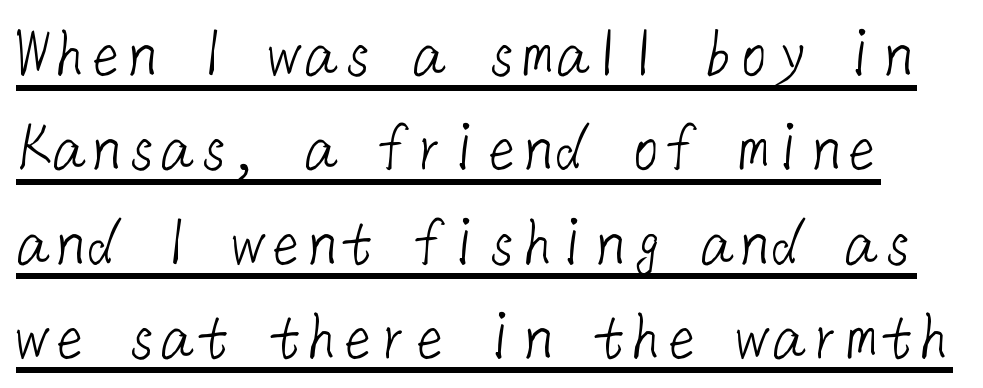
{"serif": "no", "bold": "no", "weight": "light", "width": "normal", "stroke_contrast": "low", "x_height": "medium", "underline": "yes", "line_spacing": "normal", "line_spacing_ratio": 1.31, "letter_spacing": "normal", "letter_spacing_em": 0.0, "glyph_px": 72}
